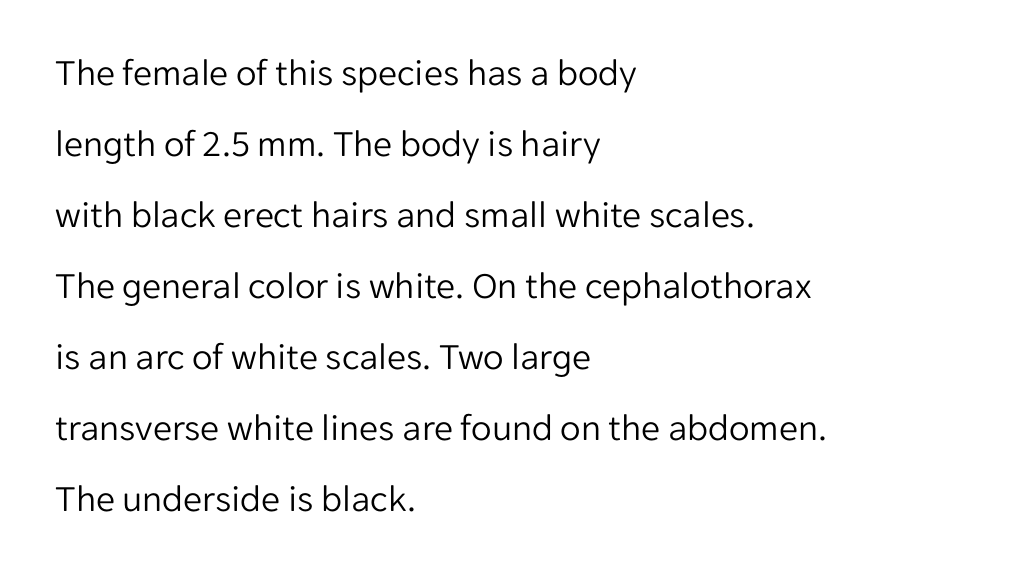
Q: Is the text bold? A: No.
Q: Is the text italic (slanted)? A: No, it is upright.
Q: Is the typeface a serif or a sans-serif typeface? A: Sans-serif.
Q: Is the text underlined? A: No.
Q: How is the paragraph aligned? A: Left-aligned.
Q: Is the spacing between letters normal or unusually wide? A: Normal.
Q: Width (condensed, normal, or wide)? A: Normal.
Q: Stroke contrast? A: Low.
Q: x-height? A: Medium.
Q: Monospaced? A: No.
